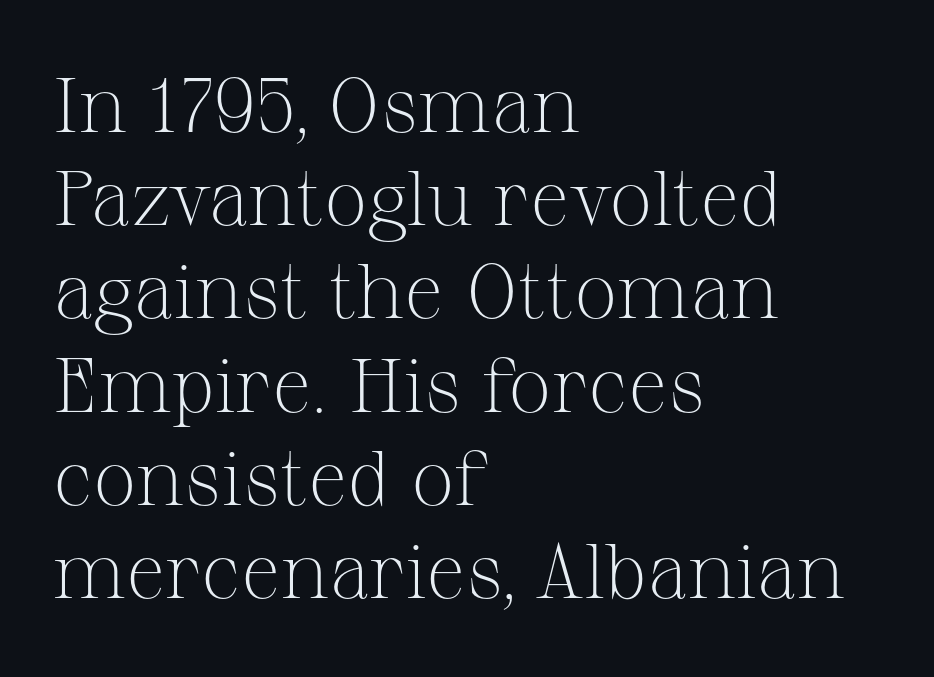
The image shows 77 px light serif type, upright; set left-aligned, line spacing 1.21x, normal letter spacing, not underlined; medium stroke contrast and a medium x-height.
